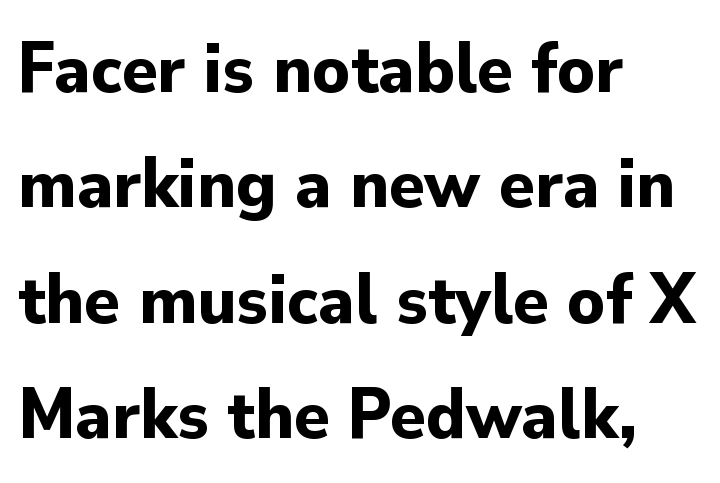
Q: Is the text bold? A: Yes.
Q: Is the text italic (slanted)? A: No, it is upright.
Q: Is the typeface a serif or a sans-serif typeface? A: Sans-serif.
Q: Is the text underlined? A: No.
Q: How is the paragraph aligned? A: Left-aligned.
Q: Is the spacing between letters normal or unusually wide? A: Normal.
Q: Is the spacing between lines tight, normal or loose? A: Normal.
Q: Width (condensed, normal, or wide)? A: Normal.
Q: Stroke contrast? A: Low.
Q: x-height? A: Small.
Q: Monospaced? A: No.
